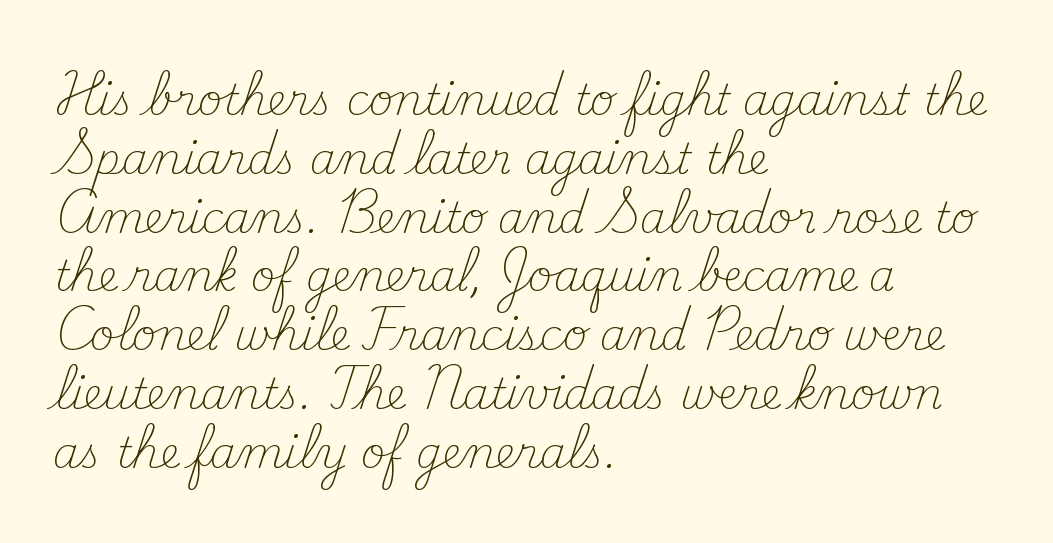
Q: Is the text bold? A: No.
Q: Is the text italic (slanted)? A: Yes.
Q: Is the typeface a serif or a sans-serif typeface? A: Serif.
Q: Is the text underlined? A: No.
Q: How is the paragraph aligned? A: Left-aligned.
Q: Is the spacing between letters normal or unusually wide? A: Normal.
Q: Is the spacing between lines tight, normal or loose? A: Normal.
Q: Width (condensed, normal, or wide)? A: Normal.
Q: Stroke contrast? A: Medium.
Q: x-height? A: Small.
Q: Monospaced? A: No.
